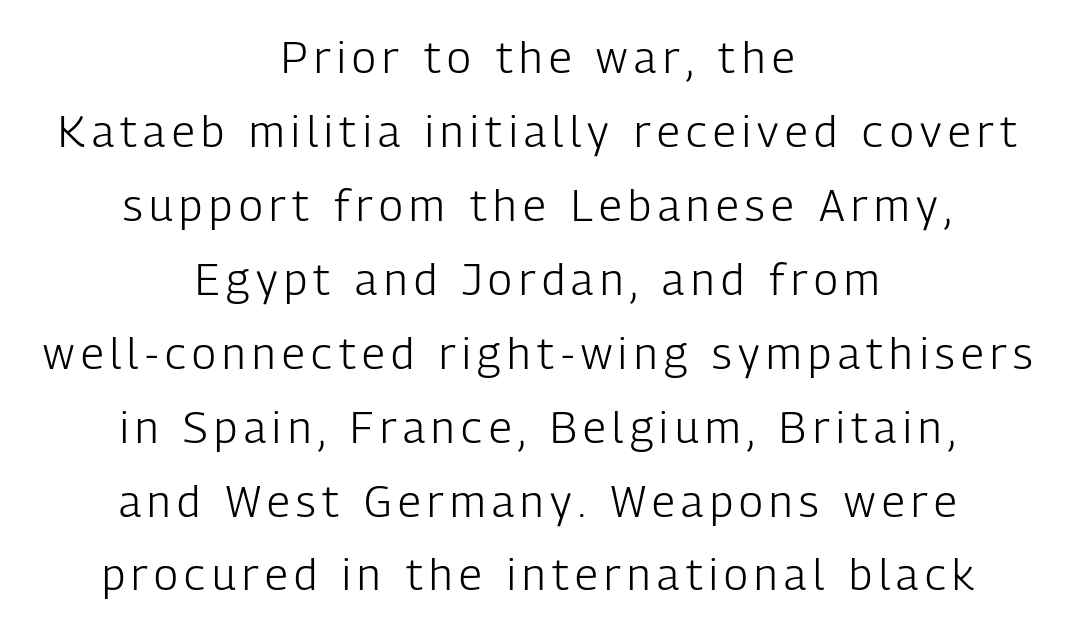
The image shows 44 px light, condensed sans-serif type, upright; set centered, normal line spacing (1.68x), not underlined; low stroke contrast and a medium x-height.
